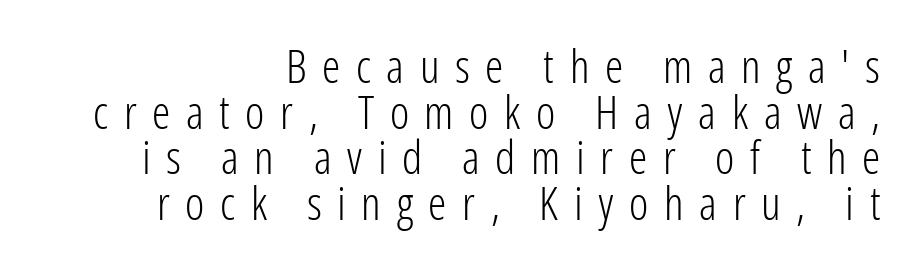
Letterform terminals end flat and unadorned throughout the passage. No letter is thick-stroked: the sample isn't bold. Is this a fixed-width face? No — the glyphs have proportional, varying widths. A roman cut, with each character standing at attention. The tracking jumps out immediately: characters are airy and widely separated. These lines stack with their right ends in a neat column.
